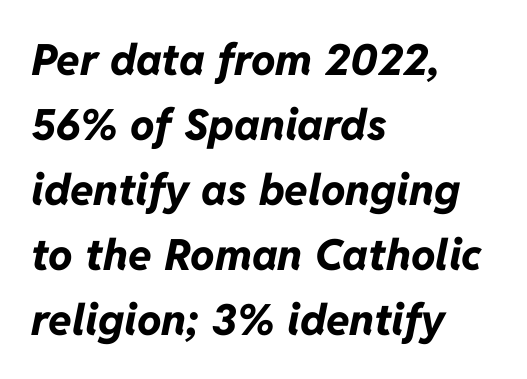
{"italic": "yes", "lean": "right", "slant_degrees": 11, "bold": "yes", "weight": "bold", "width": "normal", "stroke_contrast": "low", "x_height": "medium", "monospaced": "no", "underline": "no", "align": "left", "line_spacing": "normal", "line_spacing_ratio": 1.51, "letter_spacing": "normal", "letter_spacing_em": 0.0, "glyph_px": 43}
